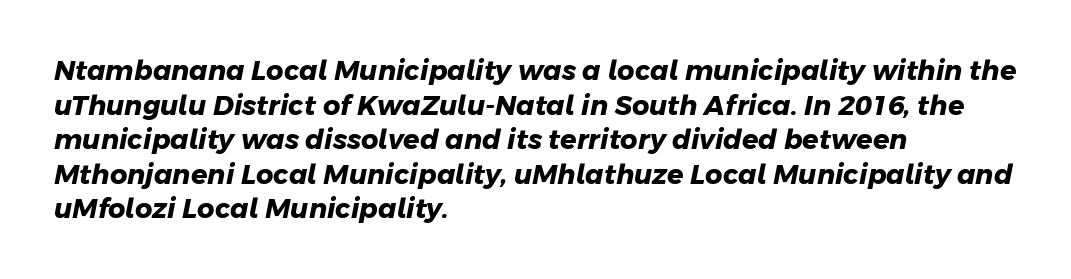
The image shows 27 px bold type; set left-aligned, normal line spacing (1.28x), normal letter spacing, not underlined.
